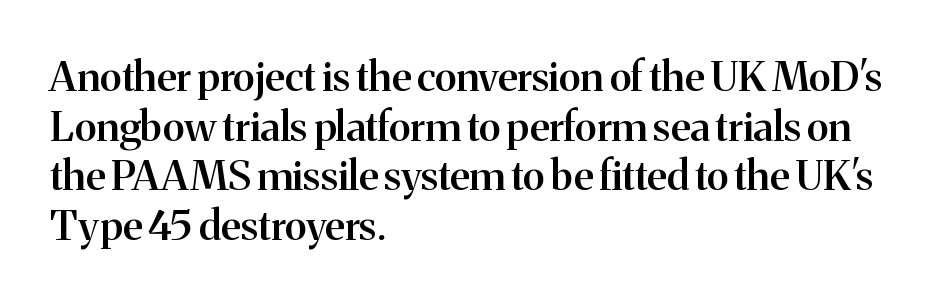
{"serif": "yes", "italic": "no", "bold": "semi", "weight": "semibold", "width": "normal", "stroke_contrast": "medium", "x_height": "medium", "monospaced": "no", "underline": "no", "align": "left", "line_spacing_ratio": 1.21, "letter_spacing": "normal", "letter_spacing_em": 0.0, "glyph_px": 41}
